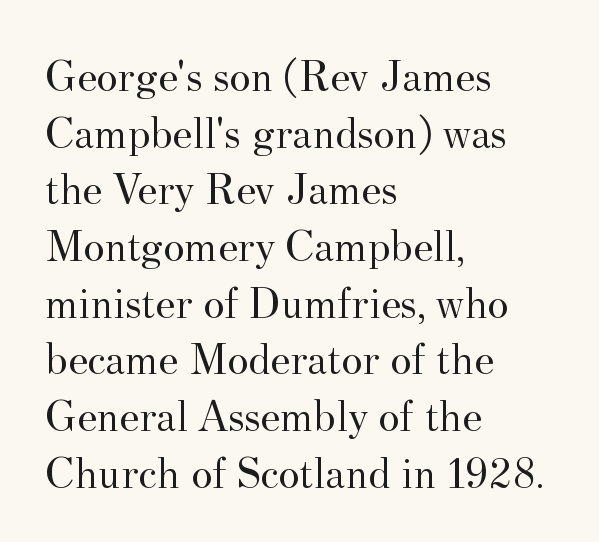
The letterforms sit at book weight or below. This rendering features lettering with no underline. Are there feet on the stems? There are — it's a serif. The gaps between neighbouring characters are ordinary and unremarkable. Caption: multi-line text, flush left, ragged right. These lines are rendered in a variable-pitch font.
